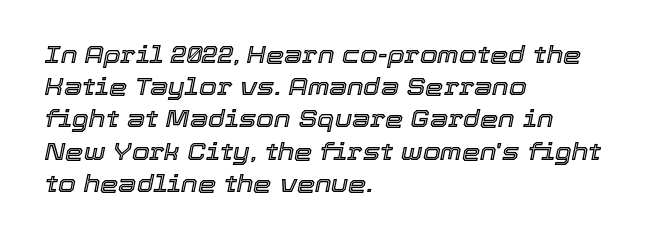
The image shows 23 px text type, italic (leaning right); set left-aligned, normal line spacing (1.4x), normal letter spacing, not underlined.
